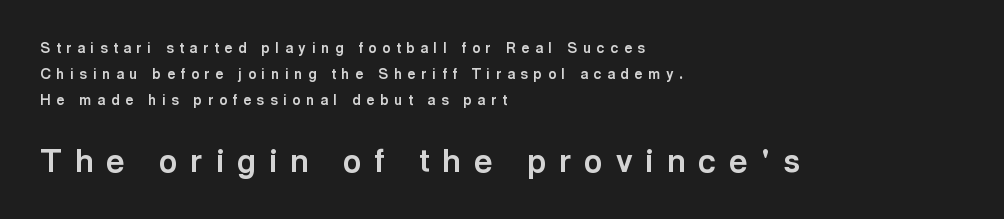
Q: Is the text bold? A: Yes.
Q: Is the text italic (slanted)? A: No, it is upright.
Q: Is the typeface a serif or a sans-serif typeface? A: Sans-serif.
Q: Is the text underlined? A: No.
Q: How is the paragraph aligned? A: Left-aligned.
Q: Is the spacing between letters normal or unusually wide? A: Unusually wide.
Q: Which block of text is set in a larger size, the first (top) or the second (bottom)? A: The second (bottom) one.
Q: Width (condensed, normal, or wide)? A: Normal.
Q: x-height? A: Medium.
Q: Monospaced? A: No.
